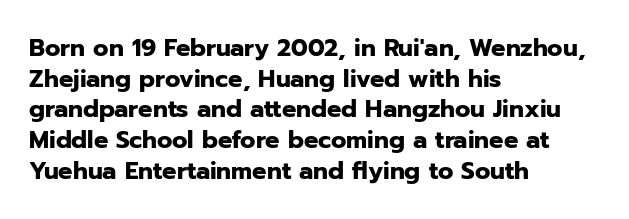
The image shows 24 px bold type, upright; set left-aligned, normal line spacing (1.28x), normal letter spacing, not underlined.
